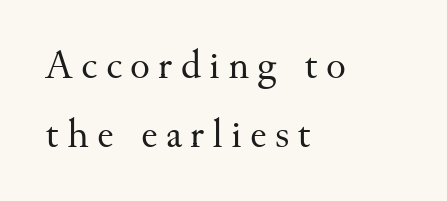
The image shows 41 px regular-weight serif type, upright; set left-aligned, normal line spacing (1.68x), unusually wide letter spacing (+0.2 em), not underlined; medium stroke contrast and a small x-height.
